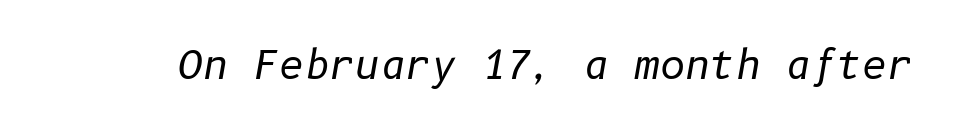
{"italic": "yes", "lean": "right", "slant_degrees": 10, "bold": "no", "weight": "regular", "width": "normal", "stroke_contrast": "low", "x_height": "medium", "underline": "no", "letter_spacing": "normal", "letter_spacing_em": 0.0, "glyph_px": 39}
